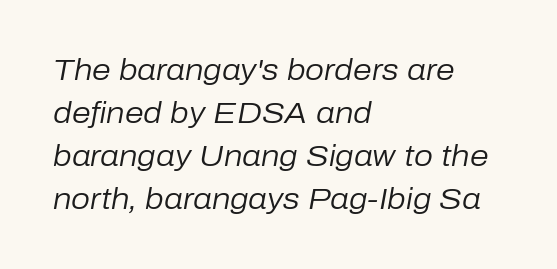
Q: Is the text bold? A: No.
Q: Is the text italic (slanted)? A: Yes, it leans right by about 10 degrees.
Q: Is the text underlined? A: No.
Q: How is the paragraph aligned? A: Left-aligned.
Q: Is the spacing between letters normal or unusually wide? A: Normal.
Q: Is the spacing between lines tight, normal or loose? A: Normal.
Q: Width (condensed, normal, or wide)? A: Normal.
Q: Stroke contrast? A: Low.
Q: x-height? A: Medium.
Q: Monospaced? A: No.
